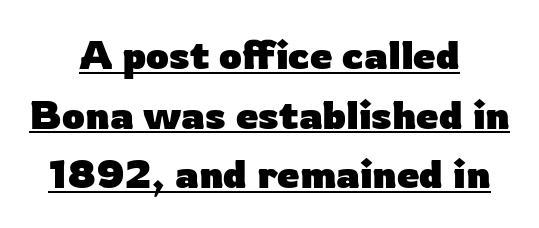
Neither beginnings nor endings align; midpoints do. Rendered with straight, roman letterforms. Evenly set lines give the paragraph a standard silhouette. Spacing verdict: proportional, widths tailored to each character. Type style note: lacks serifs. The face used here appears with an underline applied.
